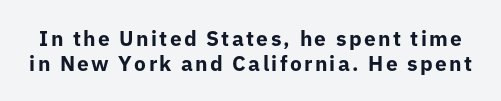
Does the lettering tilt? It doesn't — this is upright. Descender tails drop into unmarked territory. Thick stems and heavy bowls — unmistakably bold.
